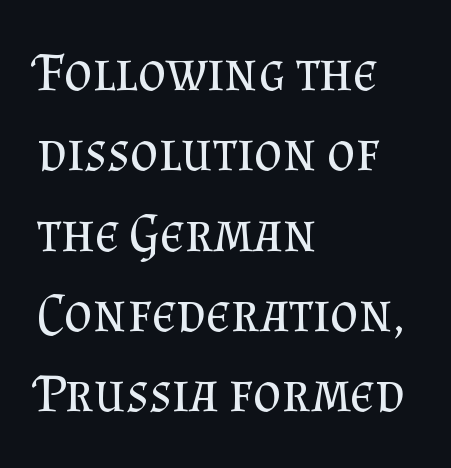
Q: Is the text bold? A: No.
Q: Is the text italic (slanted)? A: No, it is upright.
Q: Is the typeface a serif or a sans-serif typeface? A: Serif.
Q: Is the text underlined? A: No.
Q: How is the paragraph aligned? A: Left-aligned.
Q: Is the spacing between letters normal or unusually wide? A: Normal.
Q: Is the spacing between lines tight, normal or loose? A: Normal.
Q: Width (condensed, normal, or wide)? A: Normal.
Q: Stroke contrast? A: Medium.
Q: x-height? A: Small.
Q: Monospaced? A: No.
